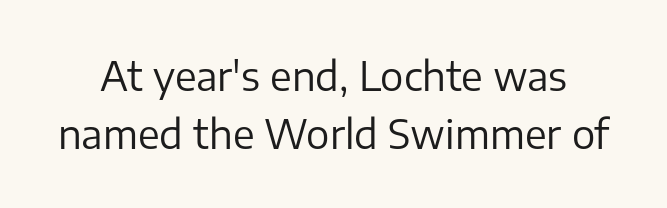
The image shows 39 px regular-weight sans-serif type, upright; set normal line spacing (1.48x), normal letter spacing, not underlined; low stroke contrast and a medium x-height.
